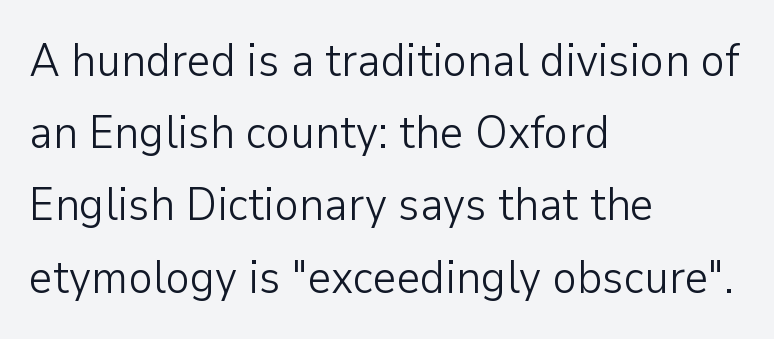
Q: Is the text bold? A: No.
Q: Is the text italic (slanted)? A: No, it is upright.
Q: Is the typeface a serif or a sans-serif typeface? A: Sans-serif.
Q: Is the text underlined? A: No.
Q: How is the paragraph aligned? A: Left-aligned.
Q: Is the spacing between letters normal or unusually wide? A: Normal.
Q: Is the spacing between lines tight, normal or loose? A: Normal.
Q: Width (condensed, normal, or wide)? A: Normal.
Q: Stroke contrast? A: Low.
Q: x-height? A: Medium.
Q: Monospaced? A: No.
